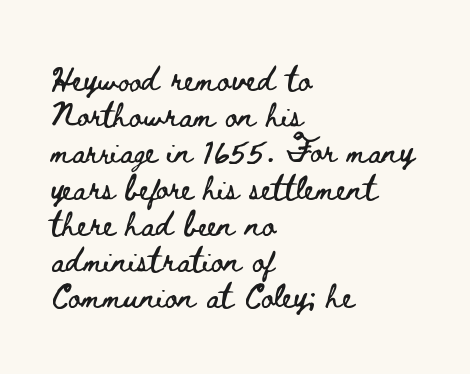
Q: Is the text underlined? A: No.
Q: How is the paragraph aligned? A: Left-aligned.
Q: Is the spacing between letters normal or unusually wide? A: Normal.
Q: Is the spacing between lines tight, normal or loose? A: Normal.
